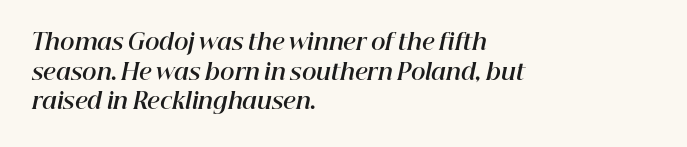
Q: Is the text bold? A: Yes.
Q: Is the text italic (slanted)? A: Yes, it leans right by about 12 degrees.
Q: Is the text underlined? A: No.
Q: How is the paragraph aligned? A: Left-aligned.
Q: Is the spacing between letters normal or unusually wide? A: Normal.
Q: Is the spacing between lines tight, normal or loose? A: Normal.
